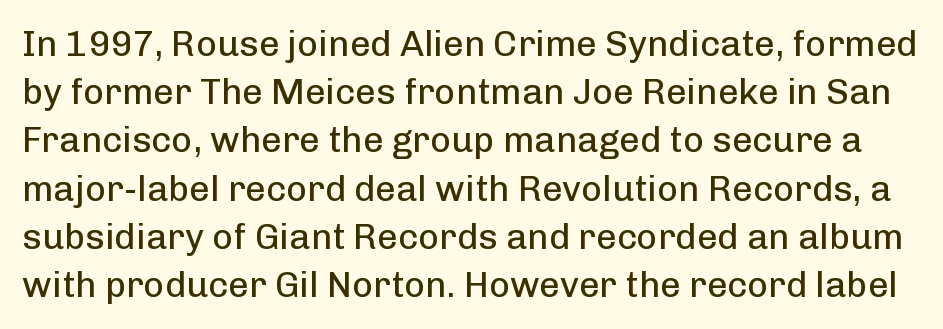
Q: Is the text bold? A: No.
Q: Is the text italic (slanted)? A: No, it is upright.
Q: Is the typeface a serif or a sans-serif typeface? A: Sans-serif.
Q: Is the text underlined? A: No.
Q: Is the spacing between letters normal or unusually wide? A: Normal.
Q: Is the spacing between lines tight, normal or loose? A: Normal.
Q: Width (condensed, normal, or wide)? A: Normal.
Q: Stroke contrast? A: Low.
Q: x-height? A: Medium.
Q: Monospaced? A: No.
